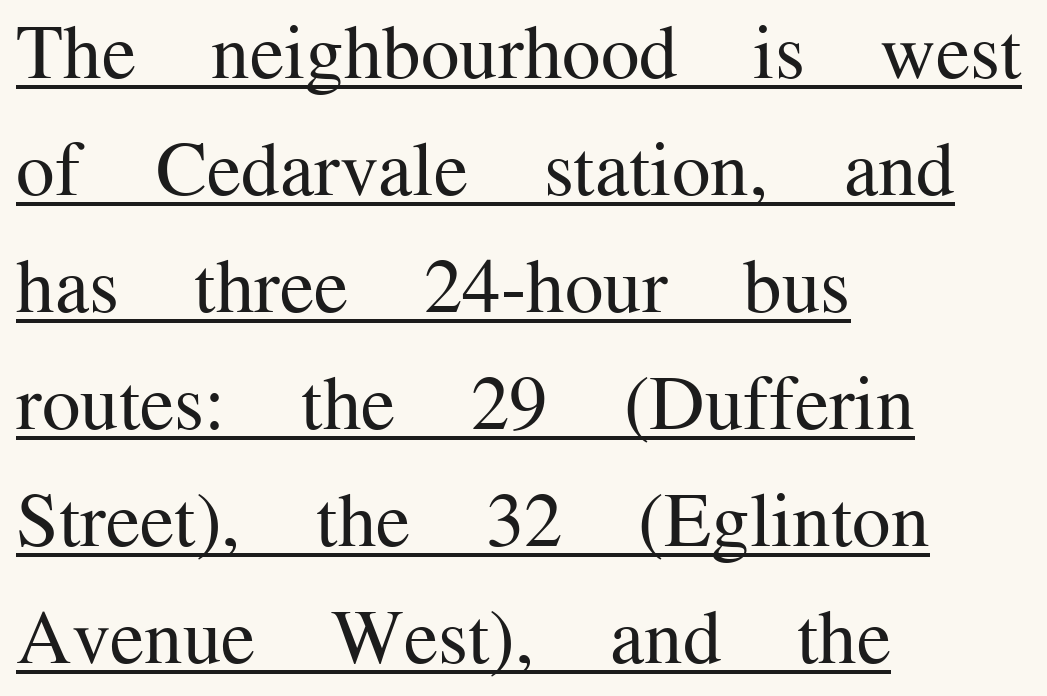
The image shows 77 px regular-weight serif type, upright; set left-aligned, normal line spacing (1.52x), normal letter spacing, underlined; medium stroke contrast and a medium x-height.
